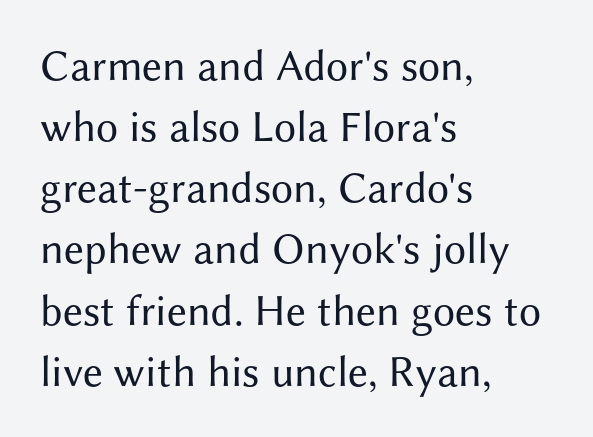
Q: Is the text bold? A: No.
Q: Is the text italic (slanted)? A: No, it is upright.
Q: Is the typeface a serif or a sans-serif typeface? A: Sans-serif.
Q: Is the text underlined? A: No.
Q: How is the paragraph aligned? A: Left-aligned.
Q: Is the spacing between letters normal or unusually wide? A: Normal.
Q: Is the spacing between lines tight, normal or loose? A: Normal.
Q: Width (condensed, normal, or wide)? A: Normal.
Q: Stroke contrast? A: Medium.
Q: x-height? A: Medium.
Q: Monospaced? A: No.
